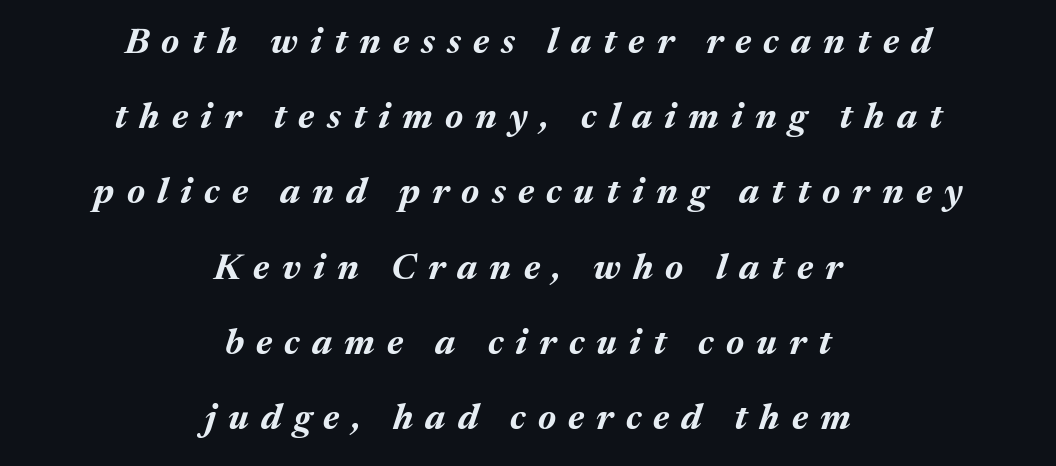
The image shows 36 px bold type, italic (leaning right); set centered, loose line spacing (2.09x), unusually wide letter spacing (+0.34 em), not underlined; medium stroke contrast and a medium x-height.
